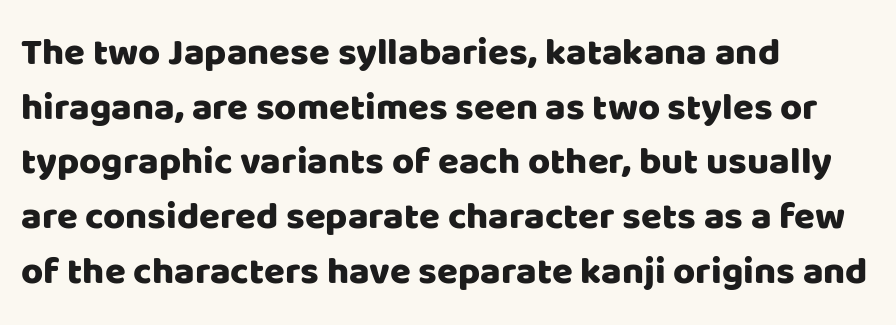
{"serif": "no", "italic": "no", "width": "normal", "stroke_contrast": "low", "x_height": "large", "monospaced": "no", "underline": "no", "align": "left", "line_spacing": "normal", "line_spacing_ratio": 1.44, "letter_spacing": "normal", "letter_spacing_em": 0.0, "glyph_px": 38}
